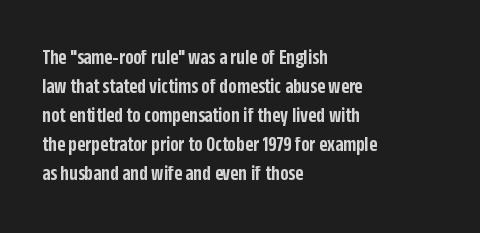
Q: Is the text bold? A: Semi-bold.
Q: Is the text italic (slanted)? A: No, it is upright.
Q: Is the text underlined? A: No.
Q: How is the paragraph aligned? A: Left-aligned.
Q: Is the spacing between letters normal or unusually wide? A: Normal.
Q: Is the spacing between lines tight, normal or loose? A: Normal.
